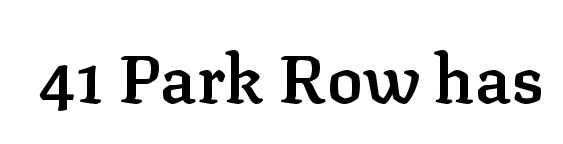
The type family on display is of the serif kind. Every stem runs plumb, perpendicular to the baseline. What weight is shown? A semibold, between regular and bold. Anything drawn beneath the words? Only blank space. No extra tracking has been applied to these lines. The face used here is proportionally spaced, like ordinary book or web type.
